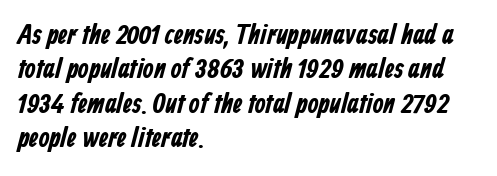
Q: Is the text bold? A: Yes.
Q: Is the typeface a serif or a sans-serif typeface? A: Sans-serif.
Q: Is the text underlined? A: No.
Q: How is the paragraph aligned? A: Left-aligned.
Q: Is the spacing between letters normal or unusually wide? A: Normal.
Q: Width (condensed, normal, or wide)? A: Condensed.
Q: Stroke contrast? A: Low.
Q: x-height? A: Medium.
Q: Monospaced? A: No.
